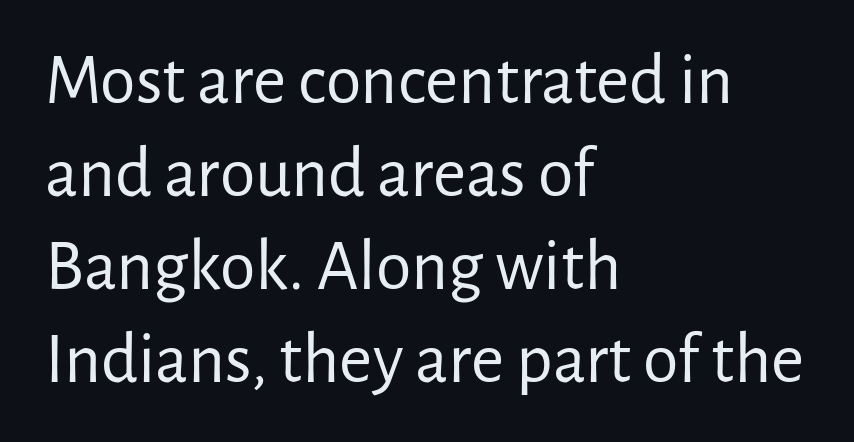
The image shows 72 px regular-weight sans-serif type, upright; set left-aligned, normal line spacing (1.29x), normal letter spacing, not underlined; low stroke contrast and a medium x-height.
